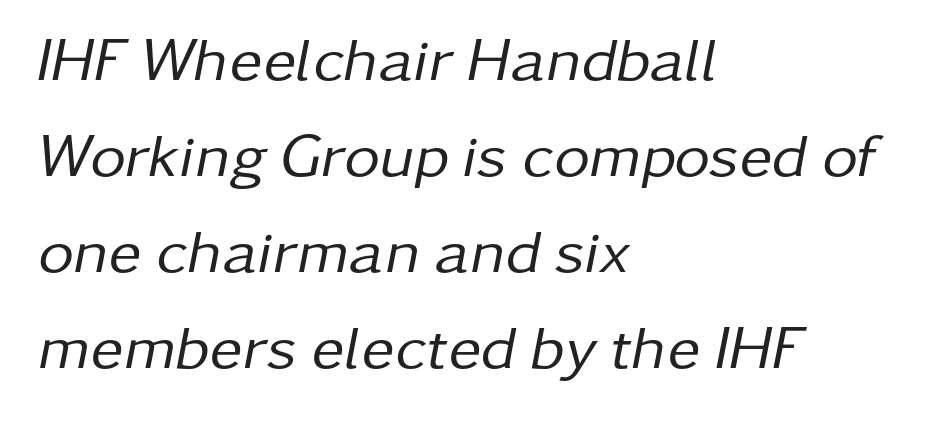
Q: Is the text bold? A: No.
Q: Is the text italic (slanted)? A: Yes, it leans right by about 11 degrees.
Q: Is the text underlined? A: No.
Q: How is the paragraph aligned? A: Left-aligned.
Q: Is the spacing between letters normal or unusually wide? A: Normal.
Q: Is the spacing between lines tight, normal or loose? A: Normal.
Q: Width (condensed, normal, or wide)? A: Normal.
Q: Stroke contrast? A: Low.
Q: x-height? A: Medium.
Q: Monospaced? A: No.
